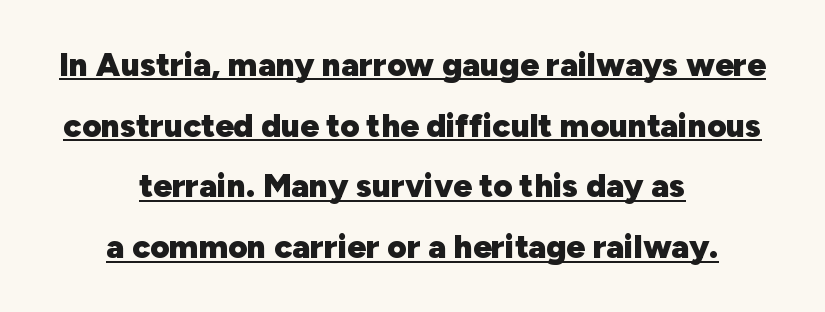
Q: Is the text bold? A: Yes.
Q: Is the text italic (slanted)? A: No, it is upright.
Q: Is the typeface a serif or a sans-serif typeface? A: Sans-serif.
Q: Is the text underlined? A: Yes.
Q: How is the paragraph aligned? A: Centered.
Q: Is the spacing between letters normal or unusually wide? A: Normal.
Q: Width (condensed, normal, or wide)? A: Normal.
Q: Stroke contrast? A: Low.
Q: x-height? A: Medium.
Q: Monospaced? A: No.
